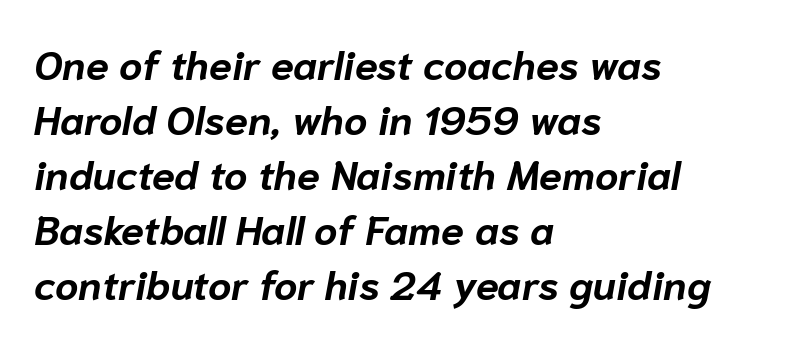
Visually the block forms a straight wall on the left and a jagged coastline on the right. The gap between lines stays unmarked. Nobody touched the tracking dial on this one. You could not count columns in this text — the font is proportionally spaced. The line-height multiplier appears to be the usual default. Weight check: bold — yes, fully.
